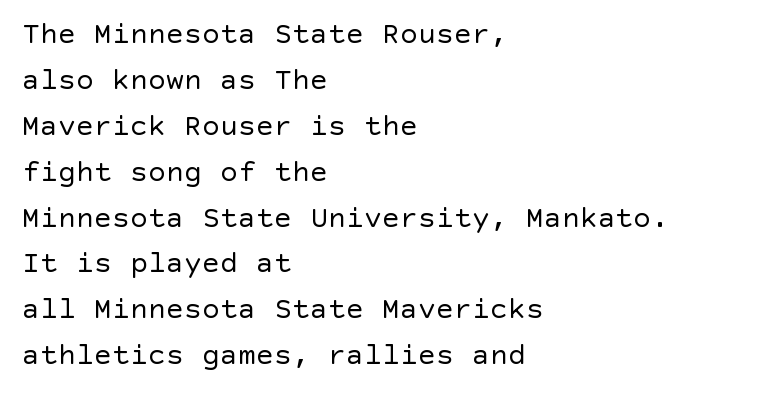
Q: Is the text bold? A: No.
Q: Is the text italic (slanted)? A: No, it is upright.
Q: Is the typeface a serif or a sans-serif typeface? A: Sans-serif.
Q: Is the text underlined? A: No.
Q: How is the paragraph aligned? A: Left-aligned.
Q: Is the spacing between letters normal or unusually wide? A: Normal.
Q: Is the spacing between lines tight, normal or loose? A: Normal.
Q: Width (condensed, normal, or wide)? A: Normal.
Q: x-height? A: Large.
